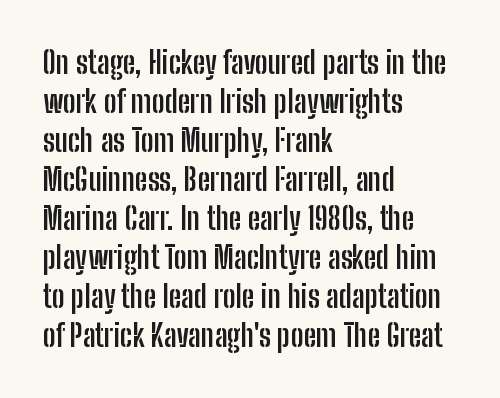
The image shows 31 px semibold, condensed sans-serif type, upright; set left-aligned, normal line spacing (1.26x), normal letter spacing, not underlined; low stroke contrast and a medium x-height.
